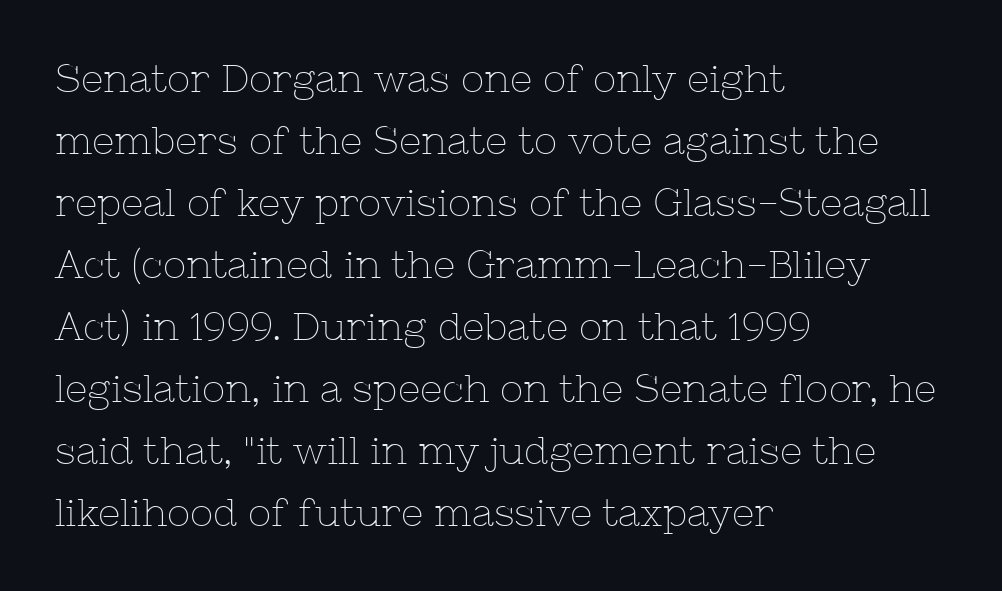
{"serif": "yes", "italic": "no", "bold": "no", "weight": "thin", "width": "normal", "stroke_contrast": "low", "x_height": "medium", "monospaced": "no", "underline": "no", "align": "left", "line_spacing": "normal", "line_spacing_ratio": 1.59, "letter_spacing": "normal", "letter_spacing_em": 0.0, "glyph_px": 39}
